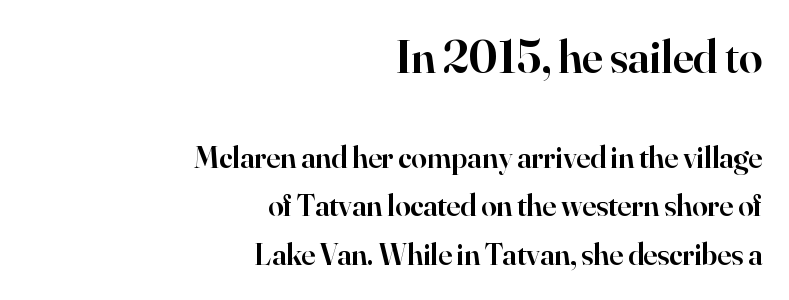
Q: Is the text bold? A: Semi-bold.
Q: Is the text italic (slanted)? A: No, it is upright.
Q: Is the typeface a serif or a sans-serif typeface? A: Serif.
Q: Is the text underlined? A: No.
Q: How is the paragraph aligned? A: Right-aligned.
Q: Is the spacing between letters normal or unusually wide? A: Normal.
Q: Is the spacing between lines tight, normal or loose? A: Normal.
Q: Which block of text is set in a larger size, the first (top) or the second (bottom)? A: The first (top) one.
Q: Width (condensed, normal, or wide)? A: Normal.
Q: Stroke contrast? A: High.
Q: x-height? A: Small.
Q: Monospaced? A: No.
